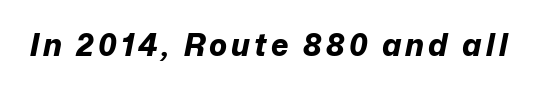
Q: Is the text bold? A: Yes.
Q: Is the text italic (slanted)? A: Yes, it leans right by about 12 degrees.
Q: Is the text underlined? A: No.
Q: Width (condensed, normal, or wide)? A: Normal.
Q: Stroke contrast? A: Low.
Q: x-height? A: Medium.
Q: Monospaced? A: No.
